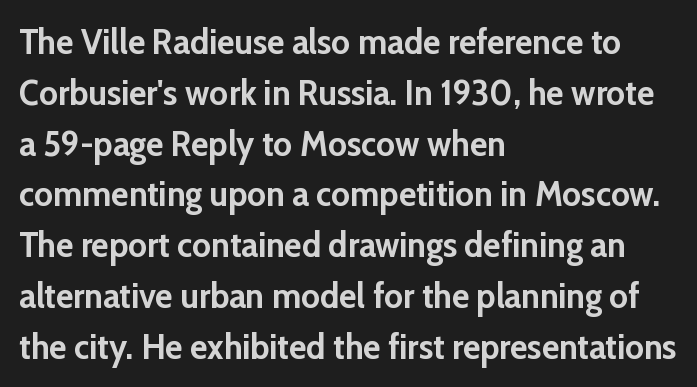
{"serif": "no", "italic": "no", "bold": "yes", "weight": "semibold", "width": "normal", "stroke_contrast": "low", "x_height": "medium", "monospaced": "no", "underline": "no", "align": "left", "line_spacing": "normal", "line_spacing_ratio": 1.41, "letter_spacing": "normal", "letter_spacing_em": 0.0, "glyph_px": 36}
